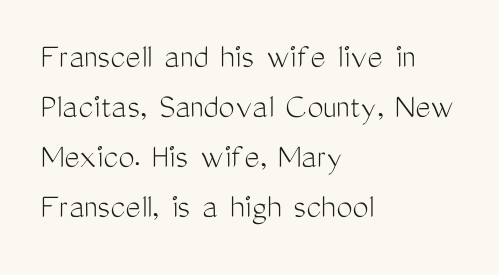
Compared with a typical body face, this is equally light or lighter still. Posture: vertical. Students, note that the glyphs here touch the page at normal intervals. Unlike a traditional serif, this face leaves its strokes unadorned. Left-aligned paragraph, ragged on the right.
